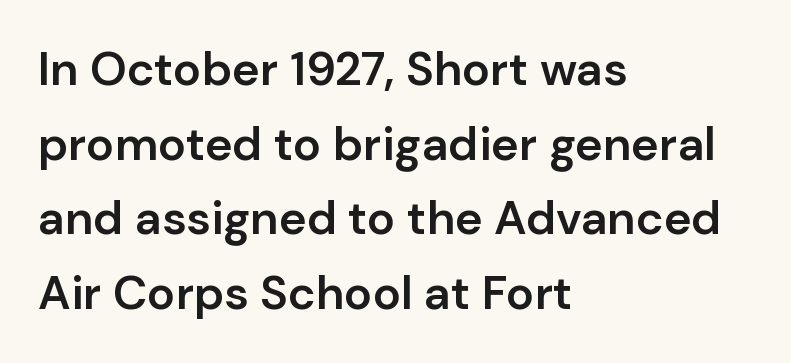
Q: Is the text bold? A: Semi-bold.
Q: Is the text italic (slanted)? A: No, it is upright.
Q: Is the typeface a serif or a sans-serif typeface? A: Sans-serif.
Q: Is the text underlined? A: No.
Q: How is the paragraph aligned? A: Left-aligned.
Q: Is the spacing between letters normal or unusually wide? A: Normal.
Q: Is the spacing between lines tight, normal or loose? A: Normal.
Q: Width (condensed, normal, or wide)? A: Normal.
Q: Stroke contrast? A: Low.
Q: x-height? A: Medium.
Q: Monospaced? A: No.
